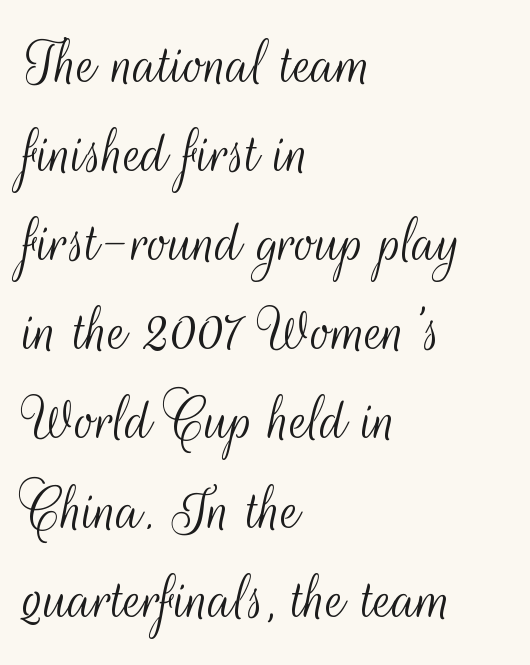
The letters advance in unequal steps, a hallmark of proportional type. A normal amount of white space separates one row of letters from the next. Stroke thickness stays within the range of a standard reading face or lighter.
